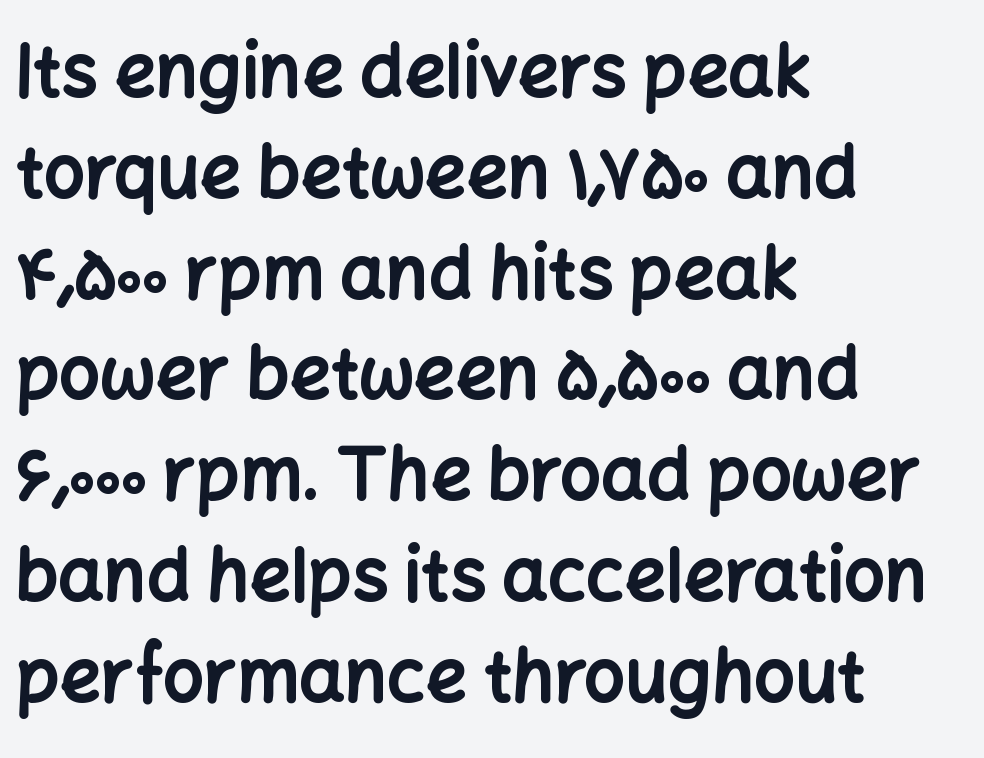
The image shows 72 px bold sans-serif type, upright; set left-aligned, normal line spacing (1.4x), normal letter spacing, not underlined; low stroke contrast and a medium x-height.
